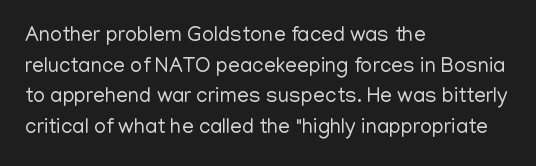
Q: Is the text bold? A: No.
Q: Is the text italic (slanted)? A: No, it is upright.
Q: Is the text underlined? A: No.
Q: How is the paragraph aligned? A: Left-aligned.
Q: Is the spacing between letters normal or unusually wide? A: Normal.
Q: Is the spacing between lines tight, normal or loose? A: Normal.
